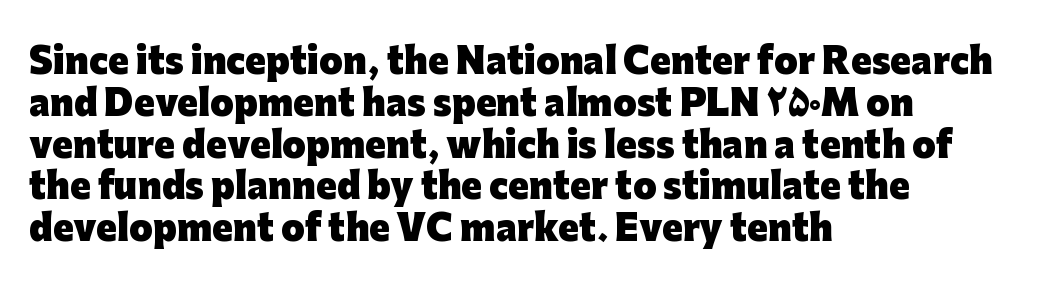
Q: Is the text bold? A: Yes.
Q: Is the text italic (slanted)? A: No, it is upright.
Q: Is the typeface a serif or a sans-serif typeface? A: Sans-serif.
Q: Is the text underlined? A: No.
Q: How is the paragraph aligned? A: Left-aligned.
Q: Is the spacing between letters normal or unusually wide? A: Normal.
Q: Width (condensed, normal, or wide)? A: Normal.
Q: Stroke contrast? A: Low.
Q: x-height? A: Medium.
Q: Monospaced? A: No.
